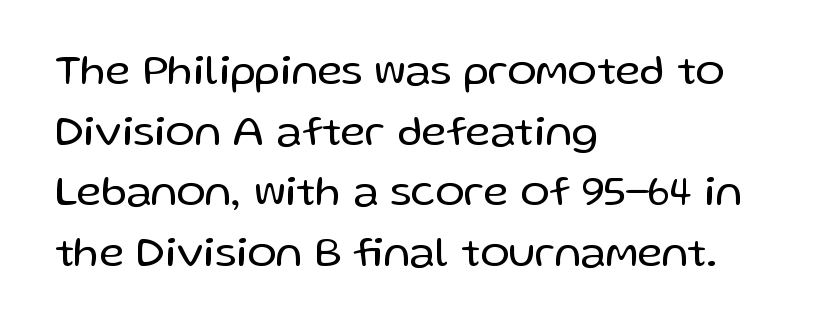
Q: Is the text bold? A: No.
Q: Is the text italic (slanted)? A: No, it is upright.
Q: Is the typeface a serif or a sans-serif typeface? A: Sans-serif.
Q: Is the text underlined? A: No.
Q: How is the paragraph aligned? A: Left-aligned.
Q: Is the spacing between letters normal or unusually wide? A: Normal.
Q: Is the spacing between lines tight, normal or loose? A: Normal.
Q: Width (condensed, normal, or wide)? A: Normal.
Q: Stroke contrast? A: Low.
Q: x-height? A: Medium.
Q: Monospaced? A: No.
